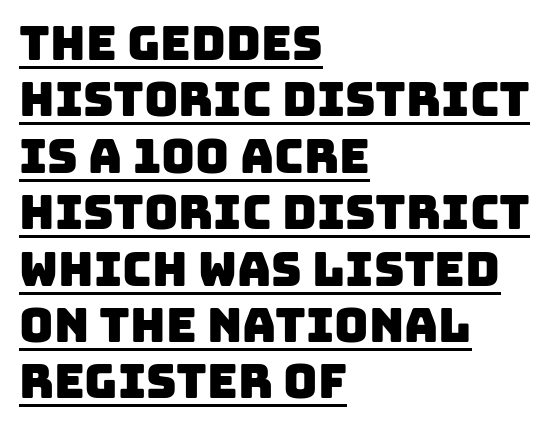
{"serif": "no", "width": "normal", "stroke_contrast": "low", "x_height": "large", "monospaced": "no", "underline": "yes", "align": "left", "line_spacing_ratio": 1.2, "letter_spacing": "normal", "letter_spacing_em": 0.0, "glyph_px": 47}
